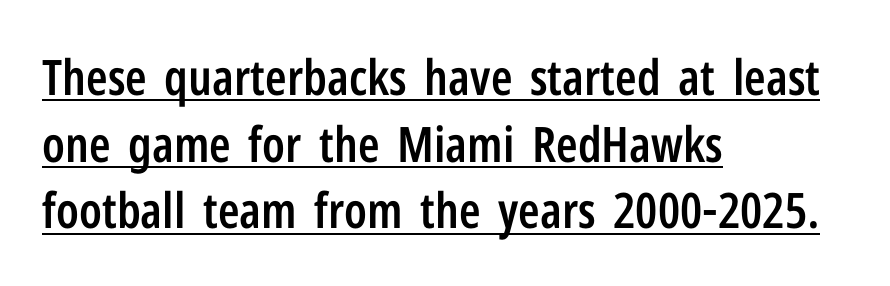
{"serif": "no", "italic": "no", "bold": "semi", "weight": "semibold", "width": "condensed", "stroke_contrast": "low", "x_height": "medium", "monospaced": "no", "underline": "yes", "align": "left", "line_spacing": "normal", "line_spacing_ratio": 1.36, "letter_spacing": "normal", "letter_spacing_em": 0.0, "glyph_px": 49}
